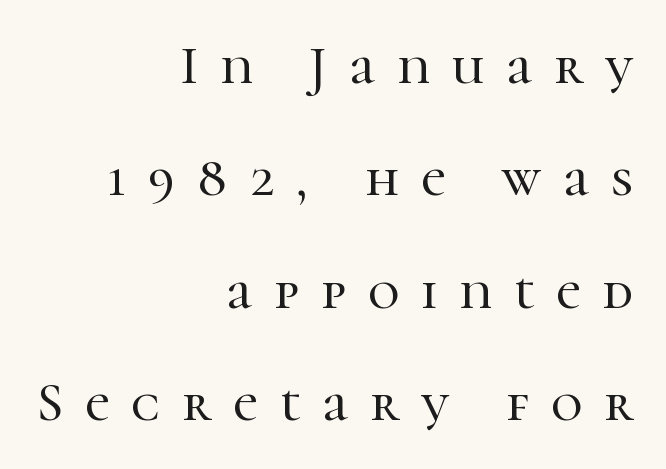
No italicization has been applied; the sample stays upright. The text block is weighted toward the right margin, trailing off unevenly leftward. These lines have a slow, spaced-out rhythm from letter to letter. The passage shown is not underscored anywhere.
